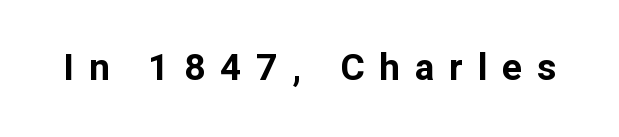
{"serif": "no", "italic": "no", "bold": "yes", "weight": "bold", "width": "normal", "stroke_contrast": "low", "x_height": "medium", "monospaced": "no", "underline": "no", "letter_spacing": "wide", "letter_spacing_em": 0.4, "glyph_px": 37}
